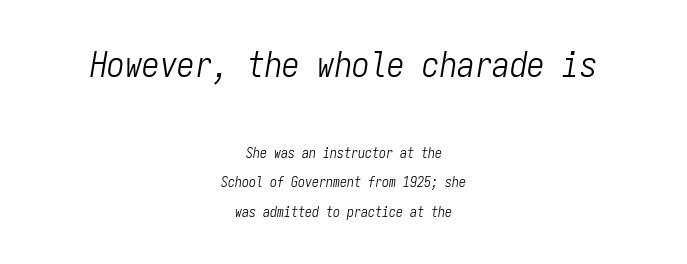
{"italic": "yes", "lean": "right", "slant_degrees": 9, "bold": "no", "weight": "light", "width": "condensed", "stroke_contrast": "low", "x_height": "medium", "monospaced": "yes", "underline": "no", "align": "center", "line_spacing": "loose", "line_spacing_ratio": 2.09, "letter_spacing": "normal", "letter_spacing_em": 0.0, "larger_block": "first", "size_ratio": 2.5, "glyph_px": 35}
